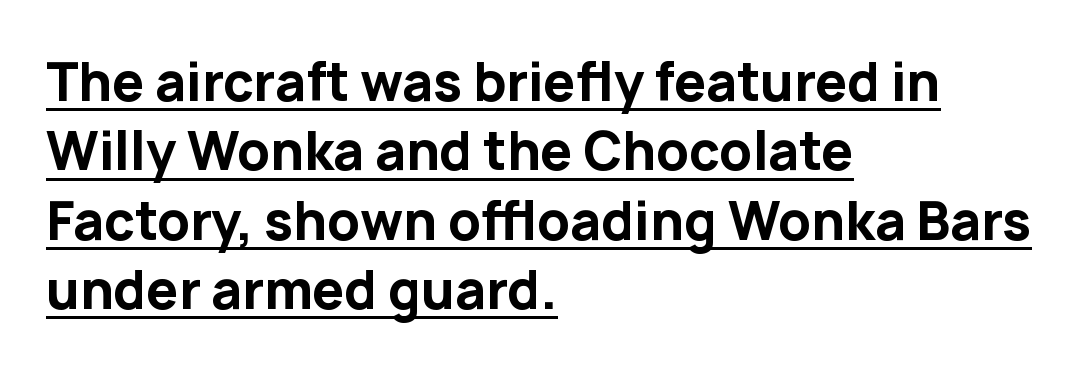
{"serif": "no", "italic": "no", "bold": "yes", "weight": "bold", "width": "normal", "stroke_contrast": "low", "x_height": "medium", "monospaced": "no", "underline": "yes", "align": "left", "line_spacing": "normal", "line_spacing_ratio": 1.36, "letter_spacing": "normal", "letter_spacing_em": 0.0, "glyph_px": 51}
